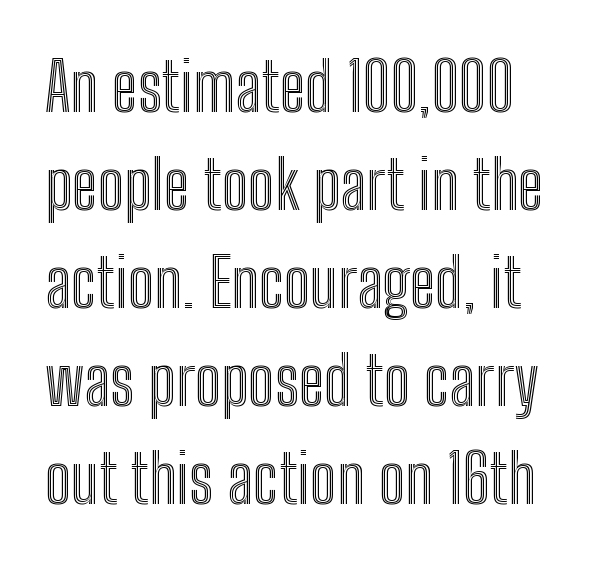
Q: Is the text italic (slanted)? A: No, it is upright.
Q: Is the text underlined? A: No.
Q: How is the paragraph aligned? A: Left-aligned.
Q: Is the spacing between letters normal or unusually wide? A: Normal.
Q: Is the spacing between lines tight, normal or loose? A: Normal.
Q: Width (condensed, normal, or wide)? A: Condensed.
Q: x-height? A: Medium.
Q: Monospaced? A: No.
